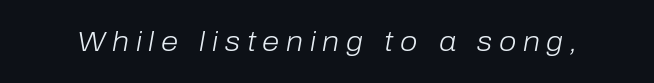
Q: Is the text bold? A: No.
Q: Is the text italic (slanted)? A: Yes, it leans right by about 10 degrees.
Q: Is the text underlined? A: No.
Q: Is the spacing between letters normal or unusually wide? A: Unusually wide.
Q: Width (condensed, normal, or wide)? A: Normal.
Q: Stroke contrast? A: Low.
Q: x-height? A: Medium.
Q: Monospaced? A: No.
